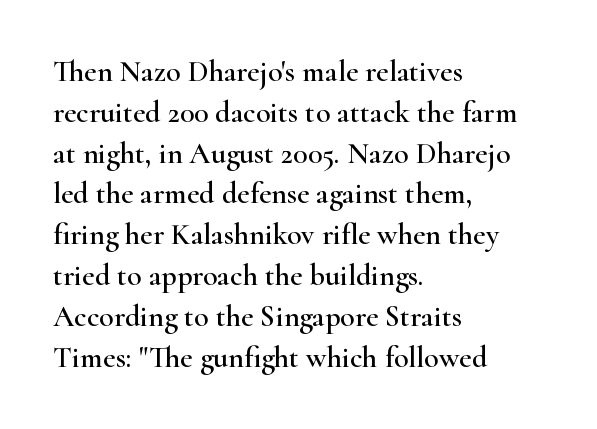
Q: Is the text italic (slanted)? A: No, it is upright.
Q: Is the typeface a serif or a sans-serif typeface? A: Serif.
Q: Is the text underlined? A: No.
Q: How is the paragraph aligned? A: Left-aligned.
Q: Is the spacing between letters normal or unusually wide? A: Normal.
Q: Is the spacing between lines tight, normal or loose? A: Normal.
Q: Width (condensed, normal, or wide)? A: Wide.
Q: Stroke contrast? A: High.
Q: x-height? A: Small.
Q: Monospaced? A: No.
